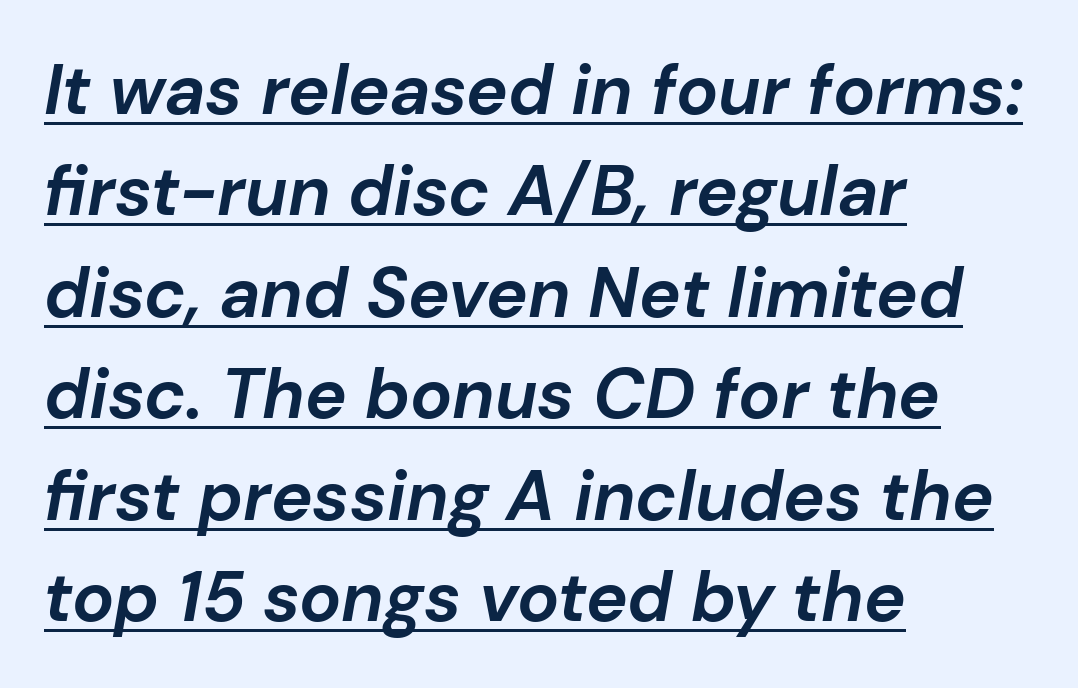
Q: Is the text bold? A: Yes.
Q: Is the text italic (slanted)? A: Yes, it leans right by about 10 degrees.
Q: Is the text underlined? A: Yes.
Q: How is the paragraph aligned? A: Left-aligned.
Q: Is the spacing between letters normal or unusually wide? A: Normal.
Q: Is the spacing between lines tight, normal or loose? A: Normal.
Q: Width (condensed, normal, or wide)? A: Normal.
Q: Stroke contrast? A: Low.
Q: x-height? A: Medium.
Q: Monospaced? A: No.
